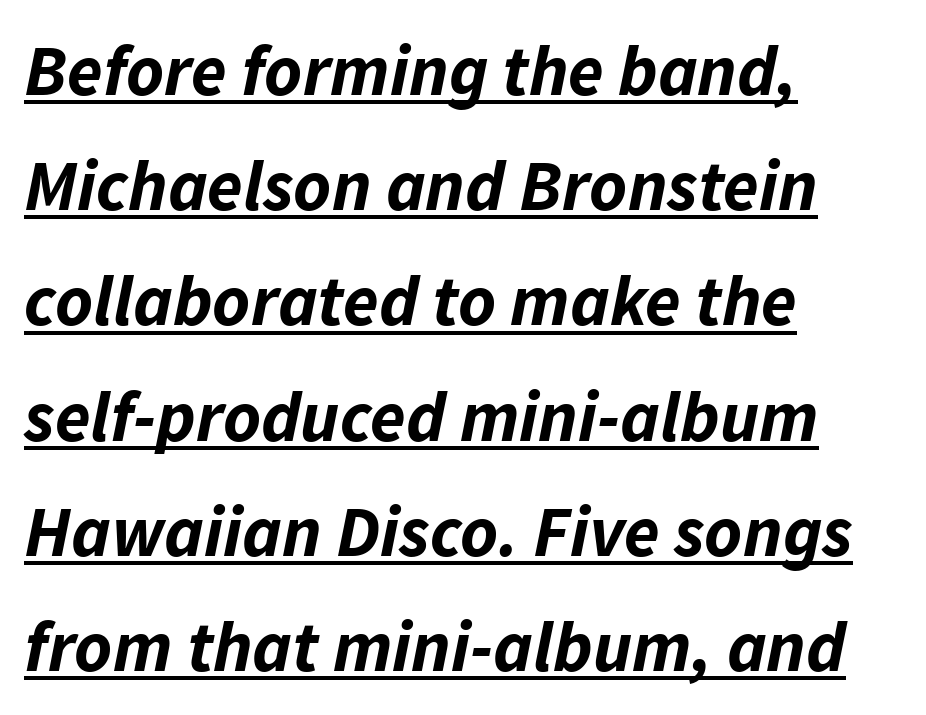
Q: Is the text bold? A: Yes.
Q: Is the text italic (slanted)? A: Yes, it leans right by about 11 degrees.
Q: Is the text underlined? A: Yes.
Q: How is the paragraph aligned? A: Left-aligned.
Q: Is the spacing between letters normal or unusually wide? A: Normal.
Q: Is the spacing between lines tight, normal or loose? A: Normal.
Q: Width (condensed, normal, or wide)? A: Normal.
Q: Stroke contrast? A: Low.
Q: x-height? A: Medium.
Q: Monospaced? A: No.
